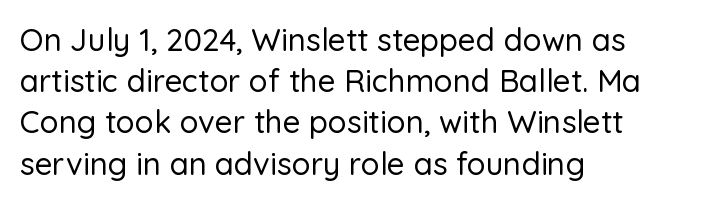
{"serif": "no", "italic": "no", "width": "normal", "stroke_contrast": "low", "x_height": "medium", "monospaced": "no", "underline": "no", "align": "left", "line_spacing": "normal", "line_spacing_ratio": 1.33, "letter_spacing": "normal", "letter_spacing_em": 0.0, "glyph_px": 31}
